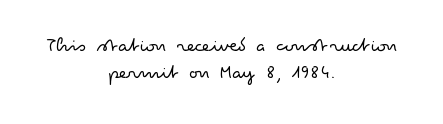
Designer's note — italics off, roman on. Horizontally, the lines are justified to the midpoint only. A typesetter would call this zero additional tracking. The space between consecutive lines is moderate.
